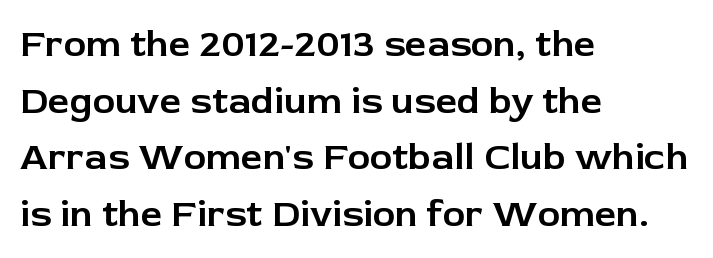
Q: Is the text italic (slanted)? A: No, it is upright.
Q: Is the typeface a serif or a sans-serif typeface? A: Sans-serif.
Q: Is the text underlined? A: No.
Q: How is the paragraph aligned? A: Left-aligned.
Q: Is the spacing between letters normal or unusually wide? A: Normal.
Q: Is the spacing between lines tight, normal or loose? A: Normal.
Q: Width (condensed, normal, or wide)? A: Normal.
Q: Stroke contrast? A: Low.
Q: x-height? A: Medium.
Q: Monospaced? A: No.
